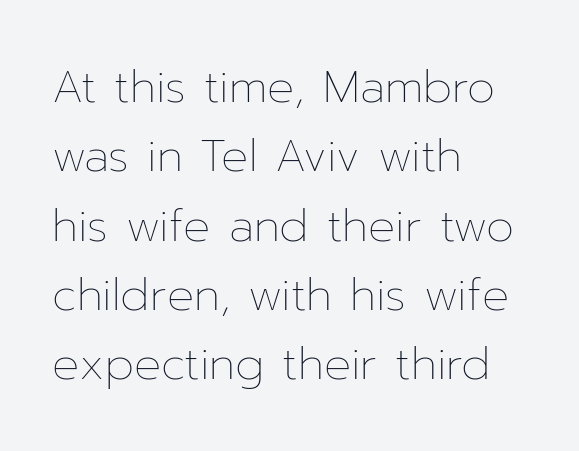
The image shows 45 px thin type, upright; set left-aligned, normal line spacing (1.54x), normal letter spacing, not underlined; low stroke contrast and a medium x-height.
